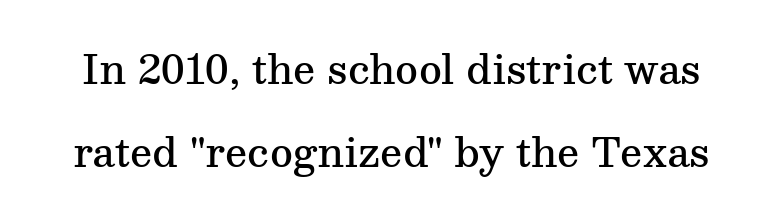
Note the varied advance widths — an 'i' is clearly narrower than an 'm'. What weight is shown? A semibold, between regular and bold. Horizontal bands of white between lines are thick stripes. The rendering keeps characters at their native spacing. Observe the serifs anchoring each vertical stroke in this sample. Check the space under the baseline: it is left empty.
